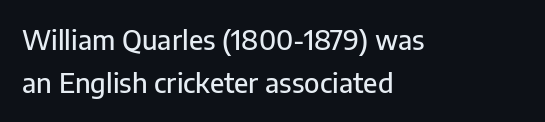
Students, note that the glyphs here touch the page at normal intervals. What's the leading like? Ordinary, nothing unusual. Line starts are locked; line ends wander. The baseline area is clear. Does the lettering tilt? It doesn't — this is upright.
